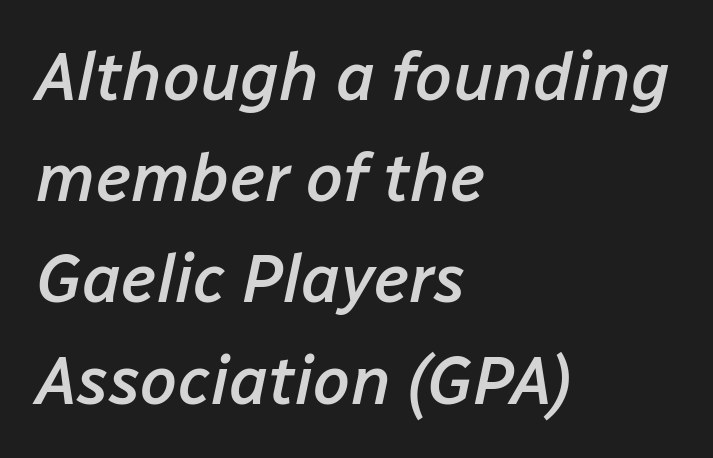
{"italic": "yes", "lean": "right", "slant_degrees": 12, "bold": "semi", "weight": "semibold", "width": "normal", "stroke_contrast": "low", "x_height": "medium", "monospaced": "no", "underline": "no", "align": "left", "line_spacing": "normal", "line_spacing_ratio": 1.51, "letter_spacing": "normal", "letter_spacing_em": 0.0, "glyph_px": 67}
